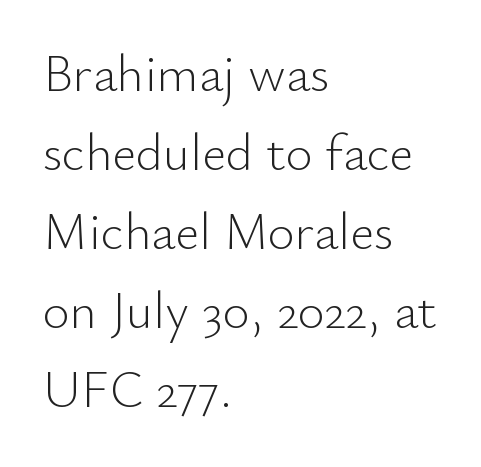
Successive baselines arrive at the customary interval. Note: no serifs on the glyphs. The weight would be labelled regular, book, light, or lighter still. Each word holds together tightly as a unit, with standard inter-letter gaps.
